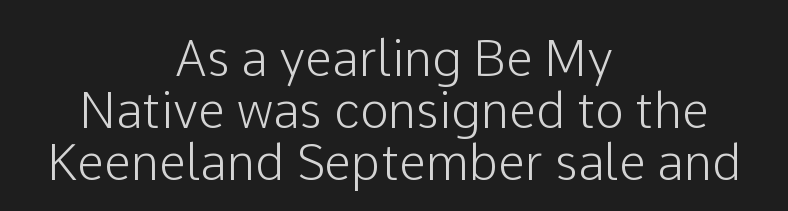
{"serif": "no", "italic": "no", "width": "normal", "stroke_contrast": "low", "x_height": "medium", "monospaced": "no", "underline": "no", "align": "center", "line_spacing": "tight", "line_spacing_ratio": 1.06, "letter_spacing": "normal", "letter_spacing_em": 0.0, "glyph_px": 49}
